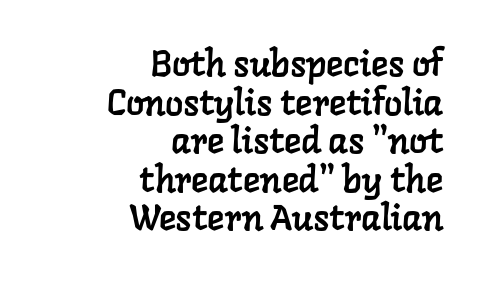
{"serif": "yes", "width": "normal", "stroke_contrast": "low", "x_height": "medium", "monospaced": "no", "underline": "no", "align": "right", "line_spacing": "tight", "line_spacing_ratio": 1.07, "letter_spacing": "normal", "letter_spacing_em": 0.0, "glyph_px": 36}
